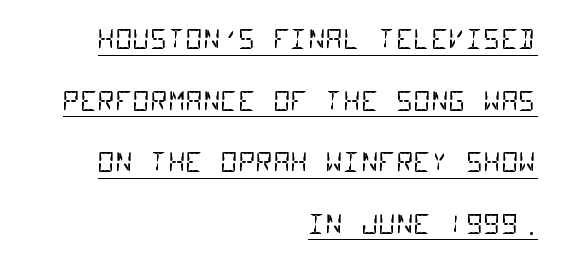
Tracking value appears to be zero — textbook default spacing. These lines are set flush right with a ragged left edge. The strokes carry an ordinary text weight at most. Notice the wide empty band between every row — that's loose leading.
